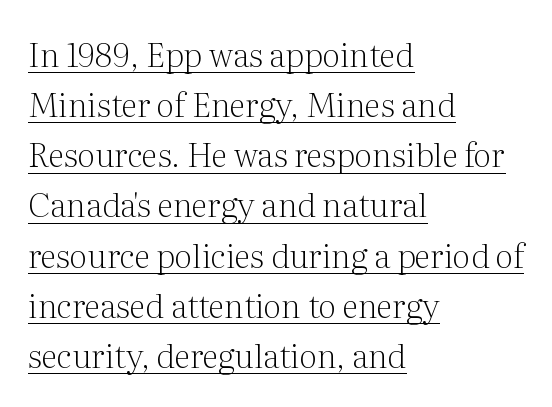
{"serif": "yes", "italic": "no", "bold": "no", "weight": "light", "width": "normal", "stroke_contrast": "medium", "x_height": "medium", "monospaced": "no", "underline": "yes", "align": "left", "line_spacing": "normal", "line_spacing_ratio": 1.52, "letter_spacing": "normal", "letter_spacing_em": 0.0, "glyph_px": 33}
